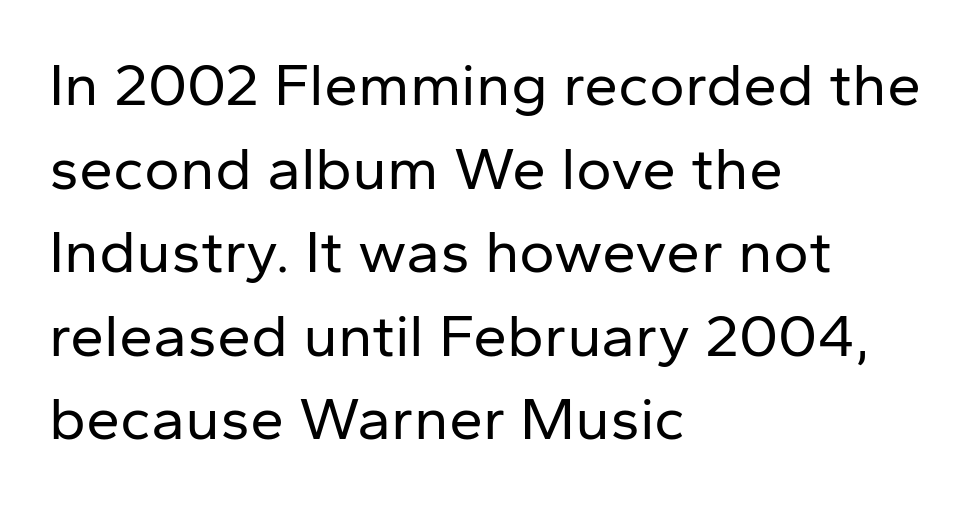
The image shows 61 px regular-weight sans-serif type, upright; set left-aligned, normal line spacing (1.37x), normal letter spacing, not underlined; low stroke contrast and a medium x-height.
